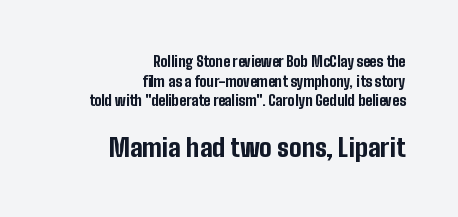
Q: Is the text bold? A: Yes.
Q: Is the text italic (slanted)? A: No, it is upright.
Q: Is the text underlined? A: No.
Q: How is the paragraph aligned? A: Right-aligned.
Q: Is the spacing between letters normal or unusually wide? A: Normal.
Q: Is the spacing between lines tight, normal or loose? A: Normal.
Q: Which block of text is set in a larger size, the first (top) or the second (bottom)? A: The second (bottom) one.
